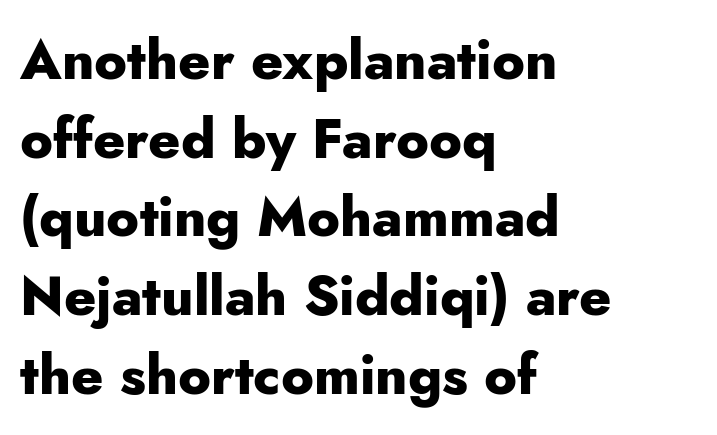
The image shows 55 px heavy sans-serif type, upright; set left-aligned, normal line spacing (1.43x), normal letter spacing, not underlined; low stroke contrast and a small x-height.
